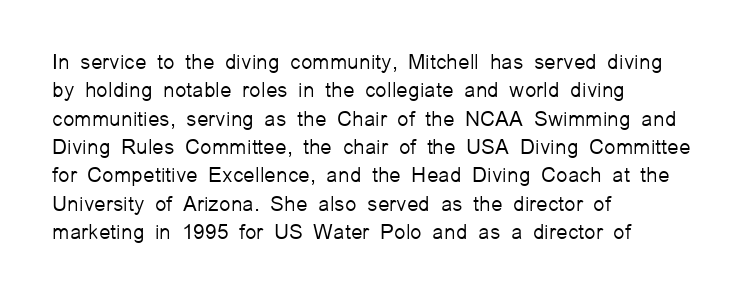
Evenly set lines give the paragraph a standard silhouette. Students, note that the glyphs here touch the page at normal intervals. In terms of posture, this sample is upright. Typeset ragged right — the left edge is the straight one.
